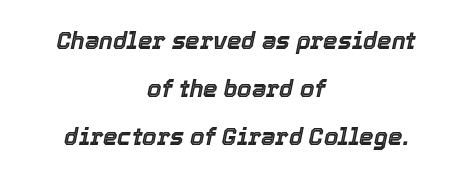
{"italic": "yes", "lean": "right", "slant_degrees": 12, "underline": "no", "align": "center", "line_spacing": "loose", "line_spacing_ratio": 2.09, "letter_spacing": "normal", "letter_spacing_em": 0.0, "glyph_px": 23}
